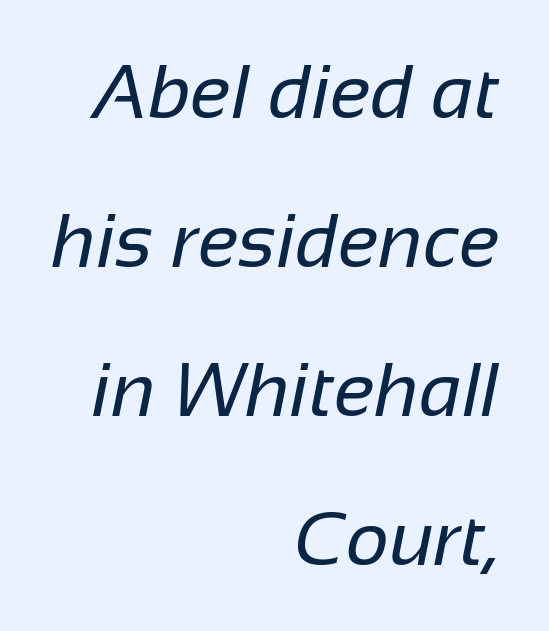
Type style note: lacks serifs. The space directly below the letters is spotless. Airy leading. The letters advance in unequal steps, a hallmark of proportional type. Letters have the restrained weight of plain body copy at most. These lines are set flush right with a ragged left edge.
